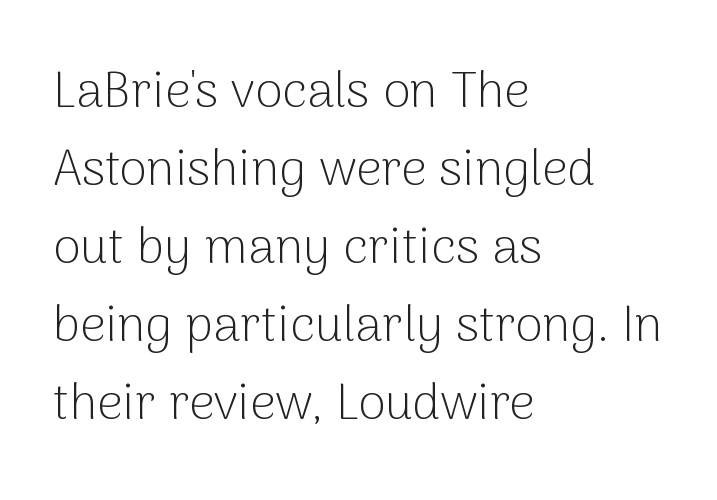
The image shows 50 px light sans-serif type, upright; set left-aligned, normal line spacing (1.56x), normal letter spacing, not underlined; low stroke contrast and a medium x-height.
